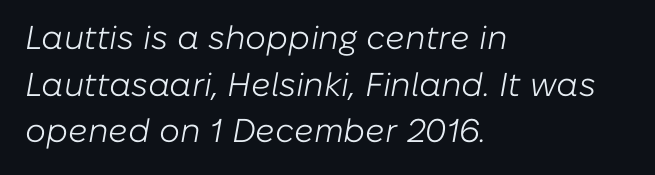
{"italic": "yes", "lean": "right", "slant_degrees": 10, "bold": "no", "weight": "light", "width": "normal", "stroke_contrast": "low", "x_height": "medium", "monospaced": "no", "underline": "no", "align": "left", "line_spacing": "normal", "line_spacing_ratio": 1.41, "letter_spacing": "normal", "letter_spacing_em": 0.0, "glyph_px": 33}
